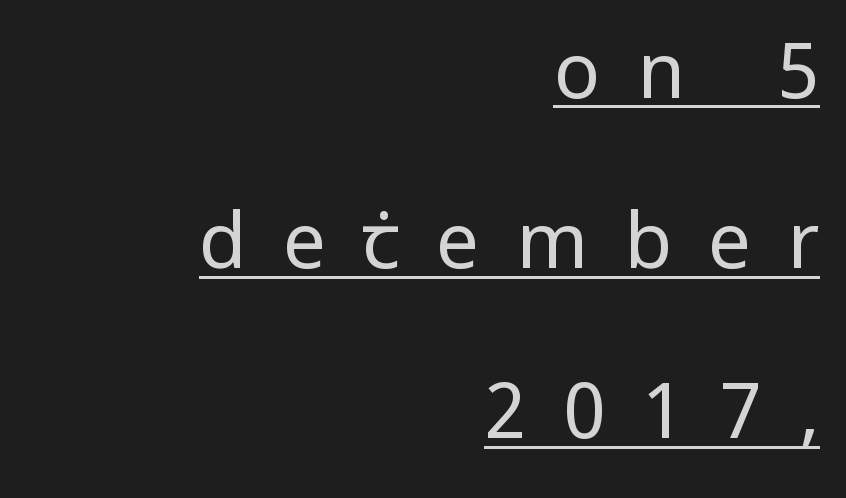
Q: Is the text bold? A: No.
Q: Is the text italic (slanted)? A: No, it is upright.
Q: Is the typeface a serif or a sans-serif typeface? A: Sans-serif.
Q: Is the text underlined? A: Yes.
Q: How is the paragraph aligned? A: Right-aligned.
Q: Is the spacing between letters normal or unusually wide? A: Unusually wide.
Q: Is the spacing between lines tight, normal or loose? A: Loose.
Q: Width (condensed, normal, or wide)? A: Condensed.
Q: Stroke contrast? A: Low.
Q: x-height? A: Large.
Q: Monospaced? A: No.
